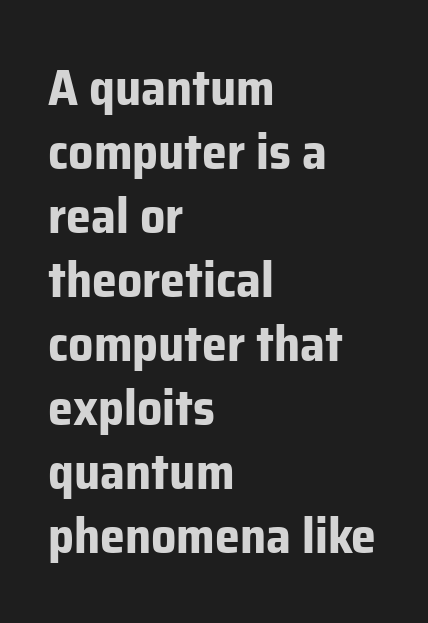
Q: Is the text bold? A: Yes.
Q: Is the text italic (slanted)? A: No, it is upright.
Q: Is the typeface a serif or a sans-serif typeface? A: Sans-serif.
Q: Is the text underlined? A: No.
Q: How is the paragraph aligned? A: Left-aligned.
Q: Is the spacing between letters normal or unusually wide? A: Normal.
Q: Is the spacing between lines tight, normal or loose? A: Normal.
Q: Width (condensed, normal, or wide)? A: Normal.
Q: Stroke contrast? A: Low.
Q: x-height? A: Medium.
Q: Monospaced? A: No.
